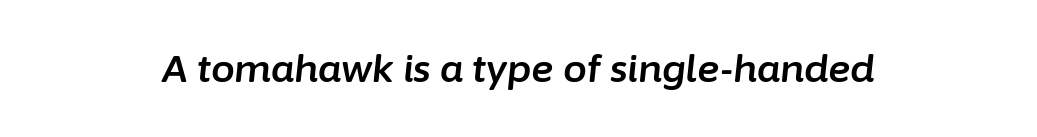
The image shows 38 px text type, italic (leaning right); set normal letter spacing, not underlined; low stroke contrast and a medium x-height.
